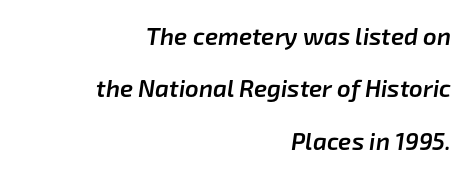
{"italic": "yes", "lean": "right", "slant_degrees": 8, "bold": "semi", "underline": "no", "align": "right", "line_spacing": "loose", "line_spacing_ratio": 2.18, "letter_spacing": "normal", "letter_spacing_em": 0.0, "glyph_px": 24}
